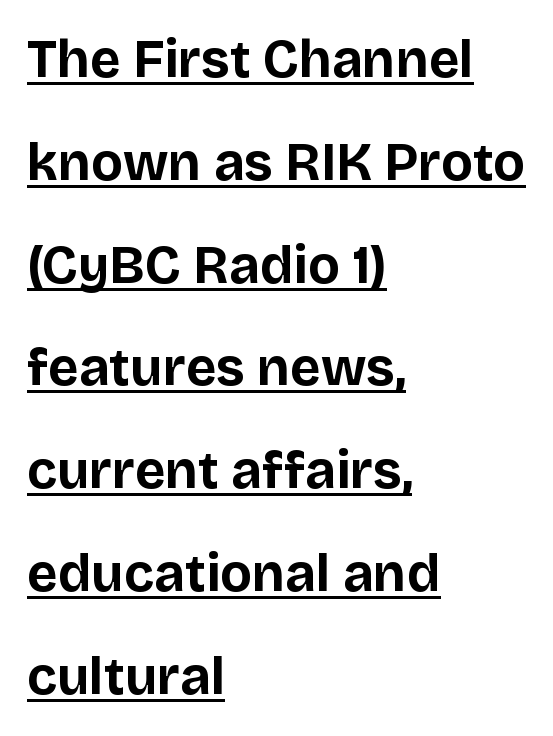
The image shows 53 px bold sans-serif type, upright; set left-aligned, loose line spacing (1.94x), normal letter spacing, underlined; low stroke contrast and a large x-height.
